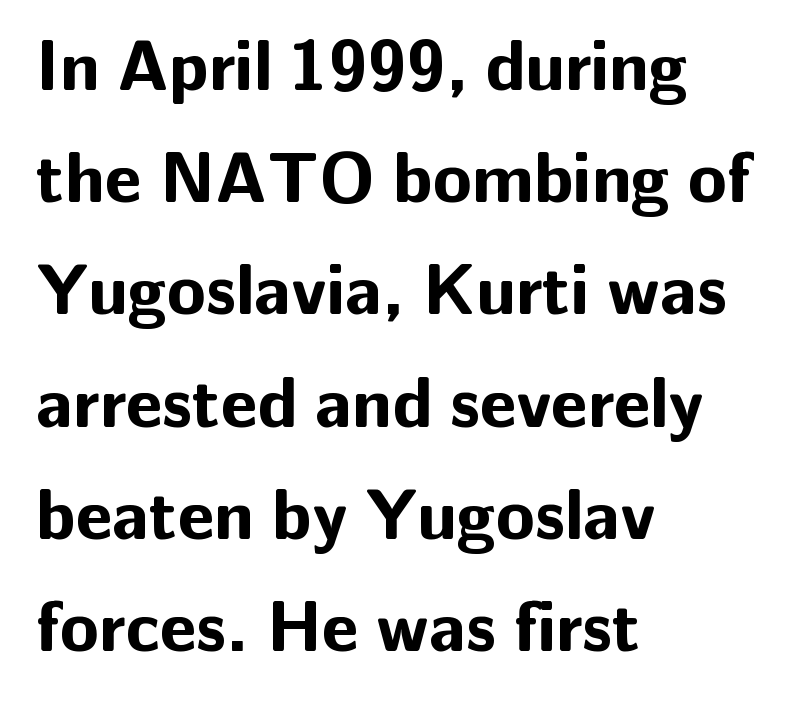
These words are printed bold, with thick strokes throughout. Casual observation: everything's shoved over to the left. This block has exactly the height ordinary leading produces. Tracking here is standard; glyphs follow each other at the usual distance. These lines are rendered in a variable-pitch font. Anything drawn beneath the words? Only blank space.
